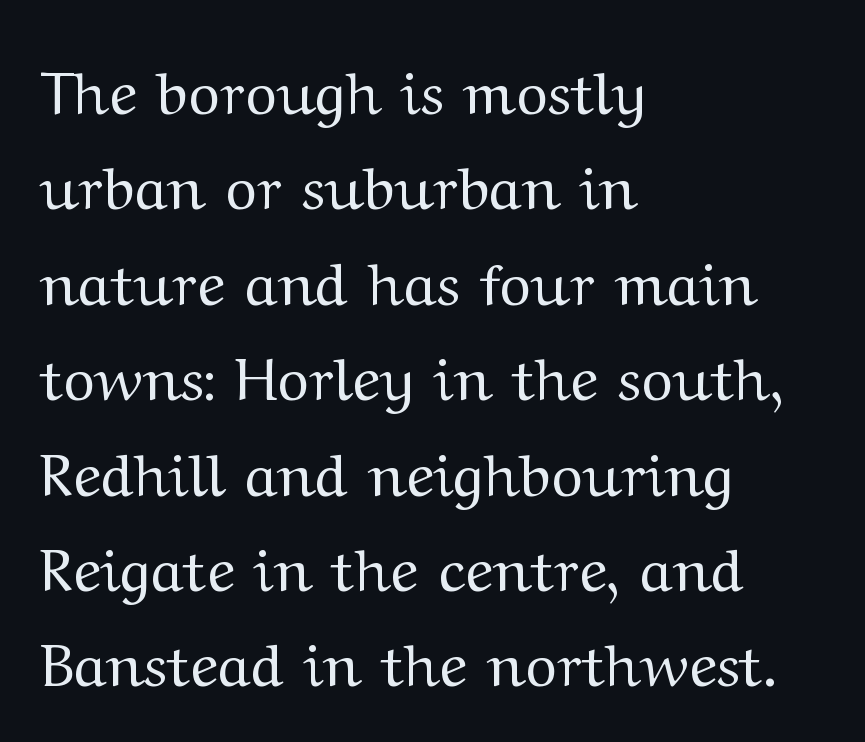
{"serif": "yes", "italic": "no", "bold": "no", "weight": "regular", "width": "wide", "stroke_contrast": "medium", "x_height": "medium", "monospaced": "no", "underline": "no", "align": "left", "line_spacing": "normal", "line_spacing_ratio": 1.59, "letter_spacing": "normal", "letter_spacing_em": 0.0, "glyph_px": 60}
